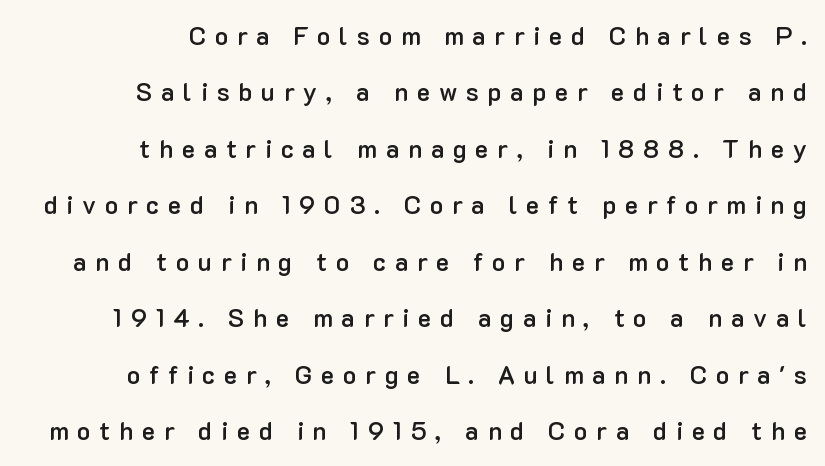
{"italic": "no", "bold": "semi", "underline": "no", "align": "right", "line_spacing": "loose", "line_spacing_ratio": 2.26, "letter_spacing": "wide", "letter_spacing_em": 0.35, "glyph_px": 25}
